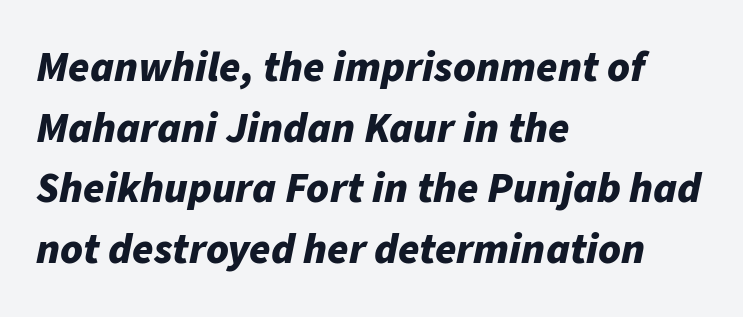
The image shows 43 px bold type, italic (leaning right); set left-aligned, normal line spacing (1.41x), normal letter spacing, not underlined; low stroke contrast and a medium x-height.
